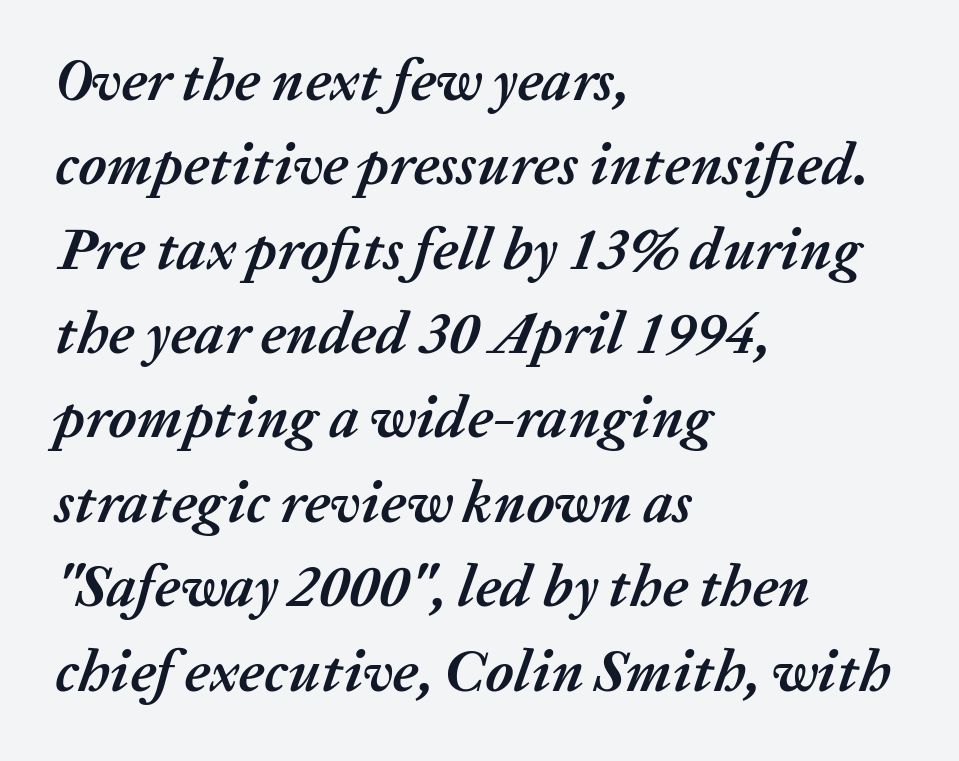
The image shows 59 px semibold type, italic (leaning right); set left-aligned, normal line spacing (1.43x), normal letter spacing, not underlined; medium stroke contrast and a medium x-height.
